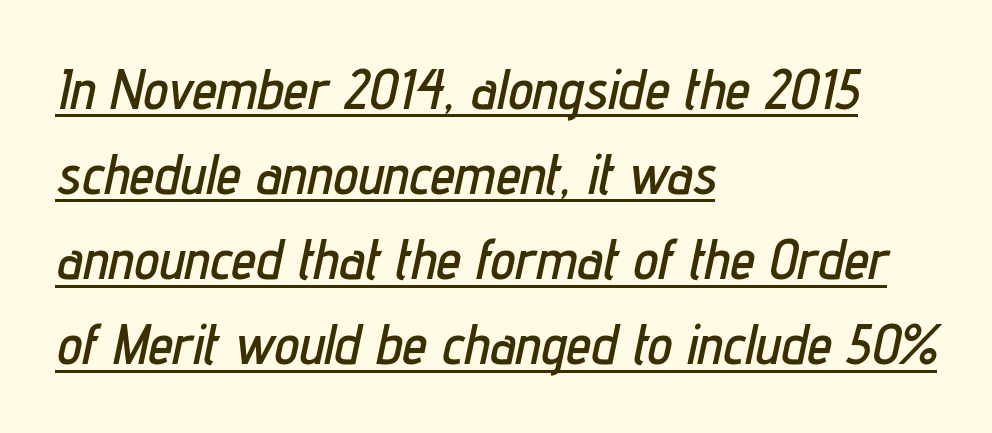
{"italic": "yes", "lean": "right", "slant_degrees": 12, "width": "condensed", "stroke_contrast": "low", "x_height": "medium", "monospaced": "no", "underline": "yes", "align": "left", "line_spacing": "normal", "line_spacing_ratio": 1.52, "letter_spacing": "normal", "letter_spacing_em": 0.0, "glyph_px": 56}
